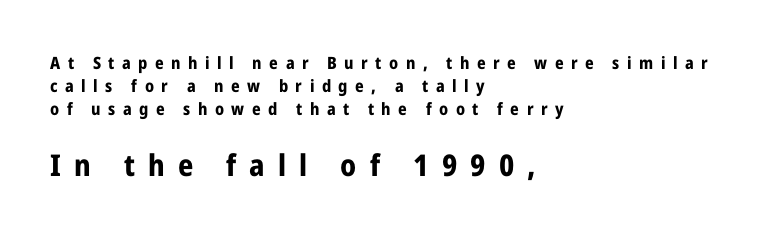
Q: Is the text bold? A: Yes.
Q: Is the text italic (slanted)? A: No, it is upright.
Q: Is the typeface a serif or a sans-serif typeface? A: Sans-serif.
Q: Is the text underlined? A: No.
Q: How is the paragraph aligned? A: Left-aligned.
Q: Is the spacing between letters normal or unusually wide? A: Unusually wide.
Q: Is the spacing between lines tight, normal or loose? A: Normal.
Q: Which block of text is set in a larger size, the first (top) or the second (bottom)? A: The second (bottom) one.
Q: Width (condensed, normal, or wide)? A: Condensed.
Q: Stroke contrast? A: Low.
Q: x-height? A: Medium.
Q: Monospaced? A: No.
